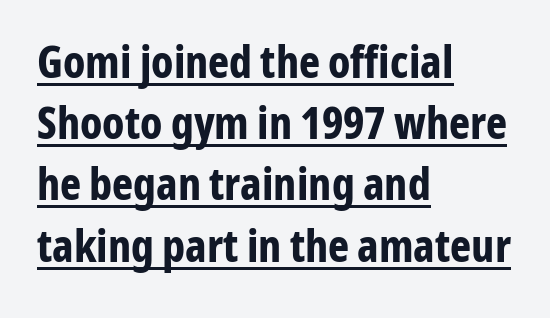
{"serif": "no", "italic": "no", "bold": "yes", "weight": "bold", "width": "condensed", "stroke_contrast": "low", "x_height": "medium", "monospaced": "no", "underline": "yes", "align": "left", "line_spacing": "normal", "line_spacing_ratio": 1.36, "letter_spacing": "normal", "letter_spacing_em": 0.0, "glyph_px": 45}
